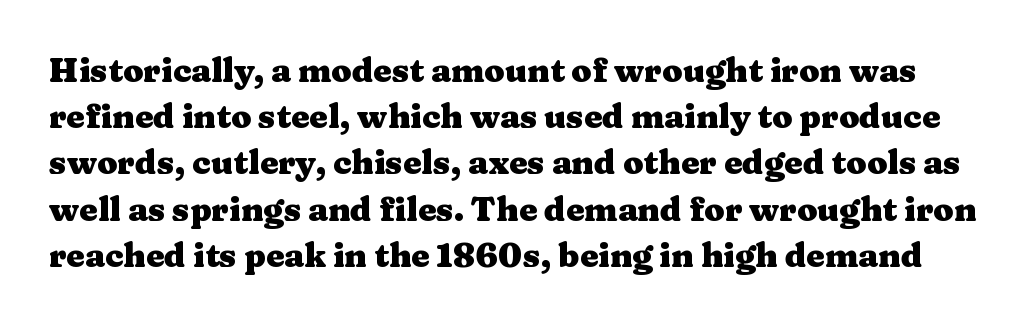
Q: Is the text bold? A: Yes.
Q: Is the text italic (slanted)? A: No, it is upright.
Q: Is the typeface a serif or a sans-serif typeface? A: Serif.
Q: Is the text underlined? A: No.
Q: Is the spacing between letters normal or unusually wide? A: Normal.
Q: Is the spacing between lines tight, normal or loose? A: Normal.
Q: Width (condensed, normal, or wide)? A: Wide.
Q: Stroke contrast? A: Medium.
Q: x-height? A: Medium.
Q: Monospaced? A: No.
